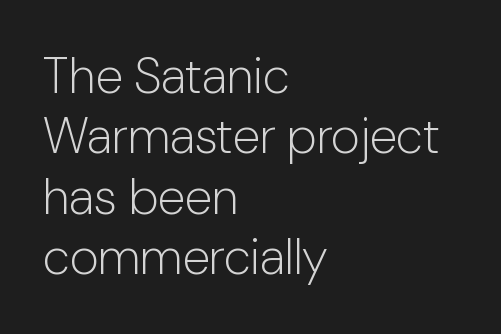
The image shows 50 px light sans-serif type, upright; set left-aligned, line spacing 1.21x, normal letter spacing, not underlined; low stroke contrast and a medium x-height.
